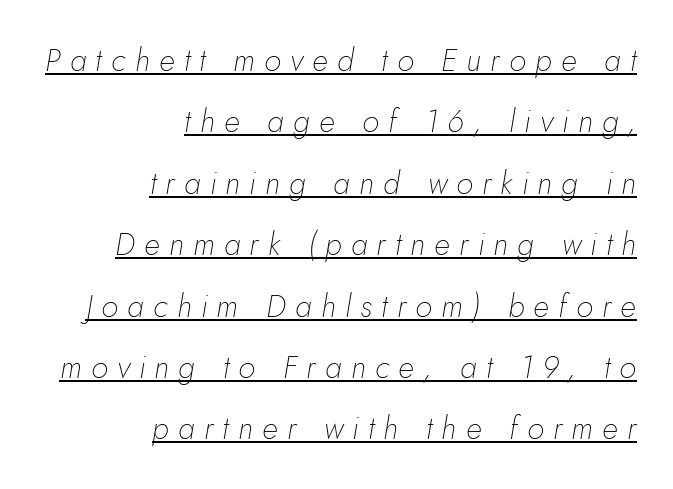
{"italic": "yes", "lean": "right", "slant_degrees": 5, "bold": "no", "weight": "thin", "width": "normal", "stroke_contrast": "low", "x_height": "small", "monospaced": "no", "underline": "yes", "align": "right", "line_spacing": "loose", "line_spacing_ratio": 1.98, "letter_spacing": "wide", "letter_spacing_em": 0.3, "glyph_px": 31}
